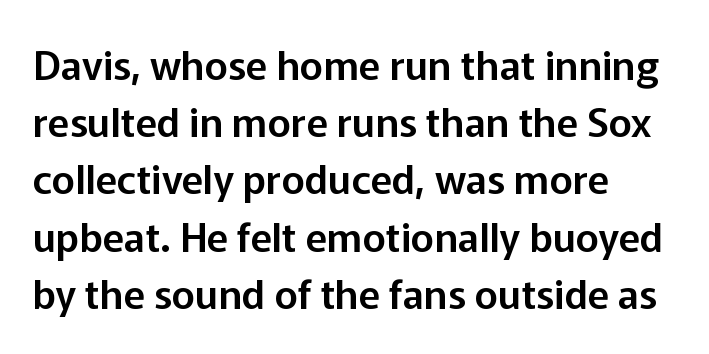
{"serif": "no", "italic": "no", "width": "normal", "stroke_contrast": "low", "x_height": "medium", "monospaced": "no", "underline": "no", "align": "left", "line_spacing": "normal", "line_spacing_ratio": 1.43, "letter_spacing": "normal", "letter_spacing_em": 0.0, "glyph_px": 40}
